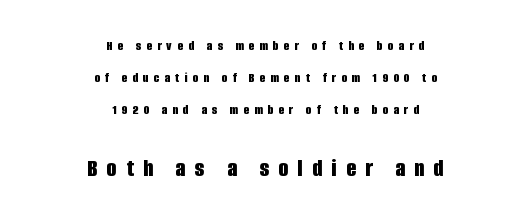
The image shows 25 px bold type, upright; set centered, loose line spacing (2.28x), unusually wide letter spacing (+0.38 em), not underlined; the second (bottom) block is 1.79x larger.
